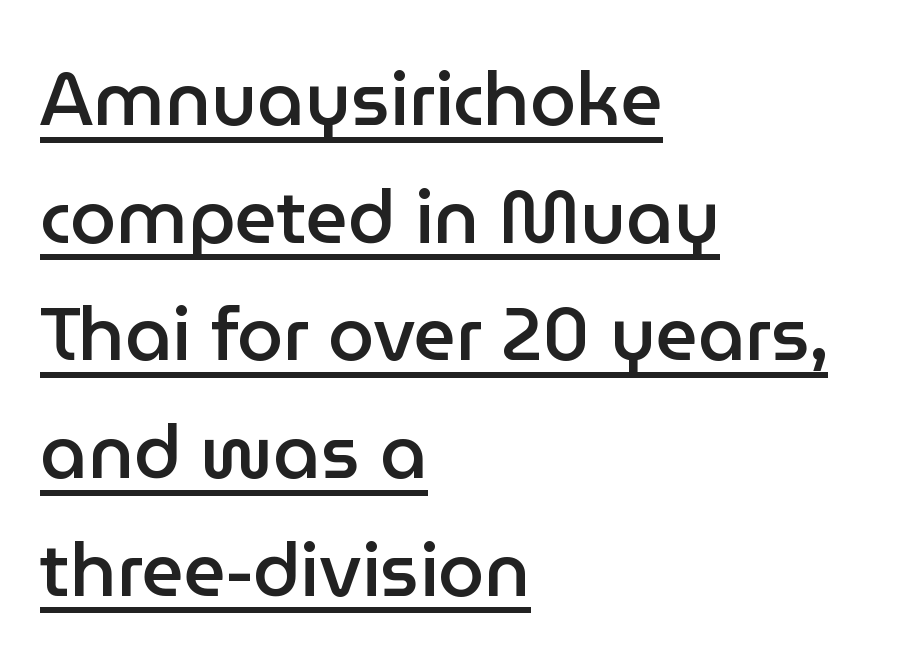
The image shows 74 px semibold sans-serif type, upright; set left-aligned, normal line spacing (1.59x), normal letter spacing, underlined; low stroke contrast and a medium x-height.
